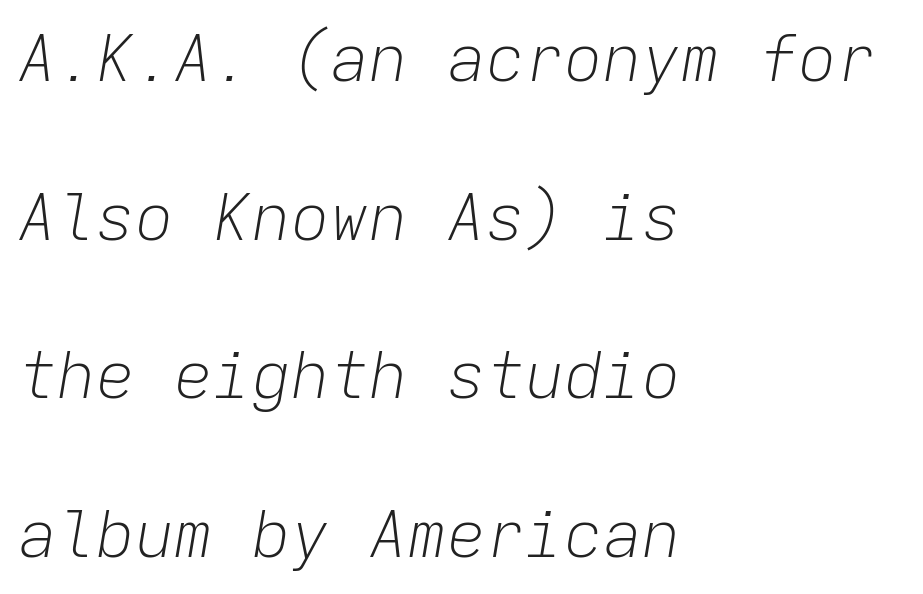
Does extra space separate the letters? No, they use regular spacing. Has an underline been added? It has not. The typesetting does not lean heavy: it is not bold. The lines in this sample share a left origin and differ only in where they stop. Line spacing here is loose. Would a proofreader flag this as italicized? Yes.
